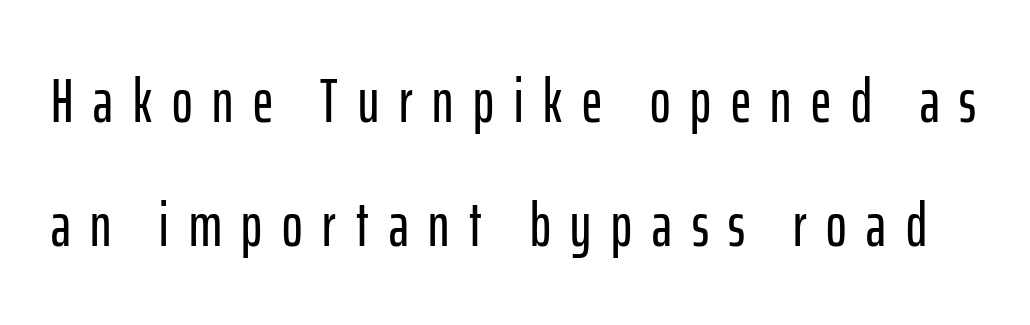
Q: Is the text italic (slanted)? A: No, it is upright.
Q: Is the typeface a serif or a sans-serif typeface? A: Sans-serif.
Q: Is the text underlined? A: No.
Q: Is the spacing between letters normal or unusually wide? A: Unusually wide.
Q: Is the spacing between lines tight, normal or loose? A: Loose.
Q: Width (condensed, normal, or wide)? A: Condensed.
Q: Stroke contrast? A: Low.
Q: x-height? A: Medium.
Q: Monospaced? A: No.
